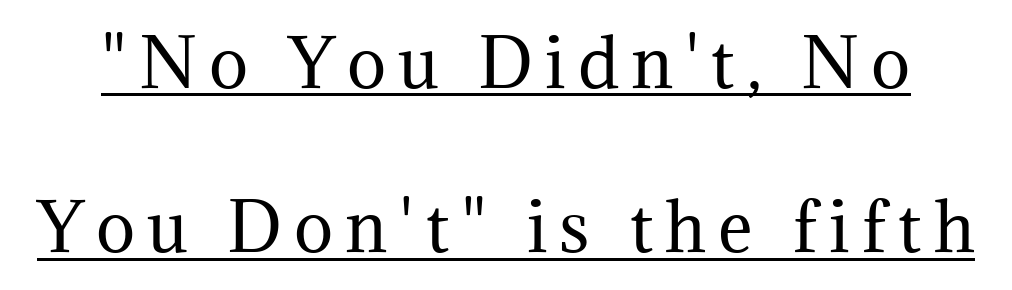
{"serif": "yes", "italic": "no", "bold": "no", "weight": "regular", "width": "normal", "stroke_contrast": "medium", "x_height": "medium", "monospaced": "no", "underline": "yes", "line_spacing": "loose", "line_spacing_ratio": 2.49, "glyph_px": 66}
